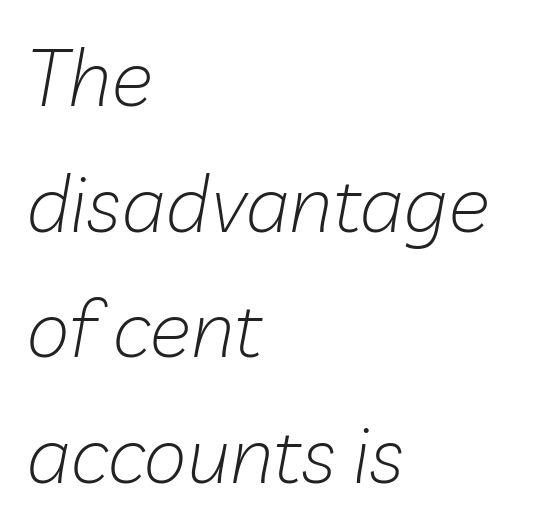
The image shows 79 px light type, italic (leaning right); set left-aligned, normal line spacing (1.59x), normal letter spacing, not underlined; low stroke contrast and a medium x-height.
